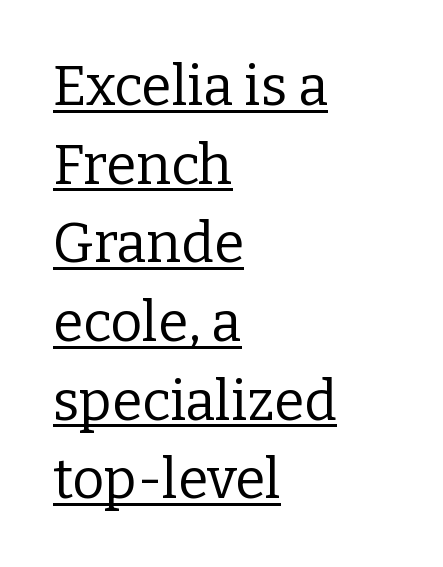
The image shows 55 px regular-weight serif type, upright; set left-aligned, normal line spacing (1.43x), normal letter spacing, underlined; low stroke contrast and a medium x-height.
